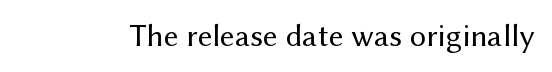
The image shows 32 px regular-weight sans-serif type, upright; set normal letter spacing, not underlined; medium stroke contrast and a medium x-height.
